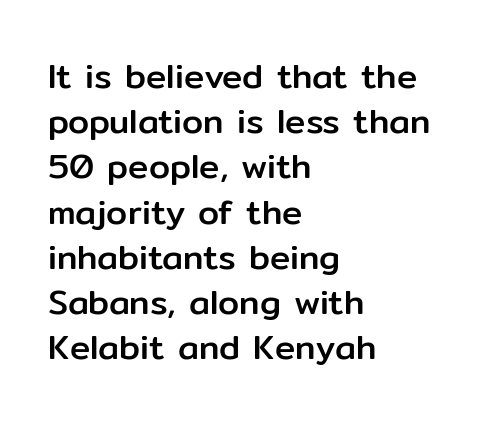
It's the straight-up-and-down kind of type. The letters advance in unequal steps, a hallmark of proportional type. In terms of letterspacing, this is plain default setting. A bare baseline throughout the passage.
